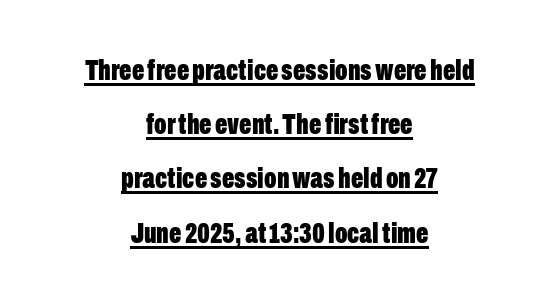
Reading down the block, each line starts at a different indent, mirrored at its end. Characters remain perfectly vertical along every line. The rendering uses a bold face; every stroke is thick and dark. You could call the tracking neutral — neither tight nor loose. Look at the bottom of the vertical strokes: they stop flat, with no serifs.
